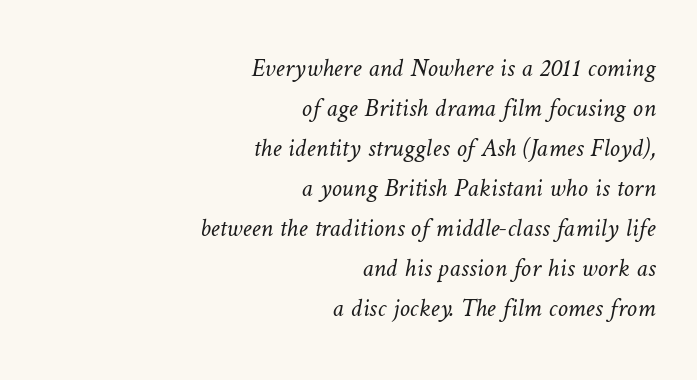
The image shows 26 px text type; set right-aligned, normal line spacing (1.54x), normal letter spacing, not underlined.
